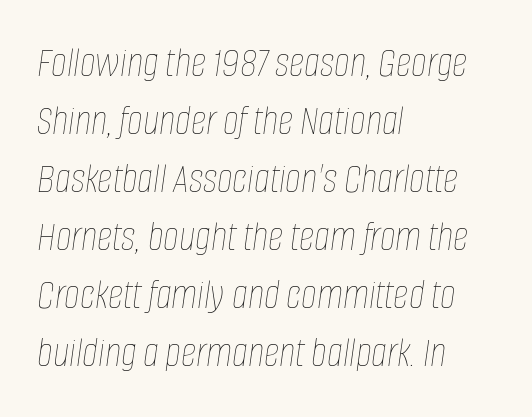
The cut favours lightness, reaching ordinary text weight at its darkest. The words here are not underlined. Compared with a centered layout, this one pins lines to the left instead. The gaps between neighbouring characters are ordinary and unremarkable.
